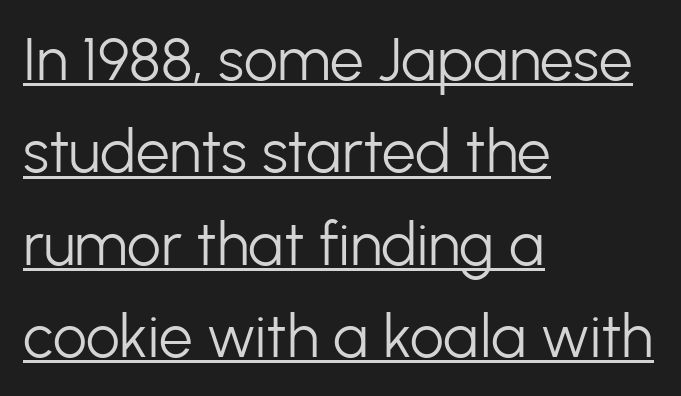
A sans-serif font was chosen for this passage. The letters advance in unequal steps, a hallmark of proportional type. The block of text has a typical density, with ordinary space between rows. On a weight scale, this lands at 450 or below.
